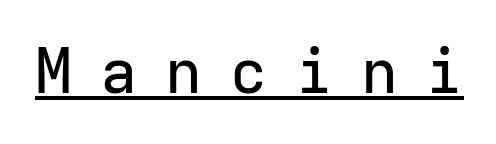
Q: Is the text italic (slanted)? A: No, it is upright.
Q: Is the typeface a serif or a sans-serif typeface? A: Sans-serif.
Q: Is the text underlined? A: Yes.
Q: Is the spacing between letters normal or unusually wide? A: Unusually wide.
Q: Width (condensed, normal, or wide)? A: Normal.
Q: Stroke contrast? A: Low.
Q: x-height? A: Medium.
Q: Monospaced? A: Yes.
